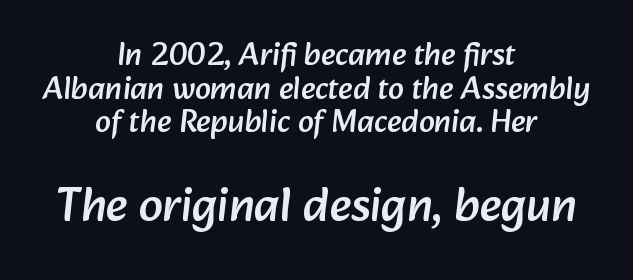
Q: Is the typeface a serif or a sans-serif typeface? A: Sans-serif.
Q: Is the text underlined? A: No.
Q: How is the paragraph aligned? A: Centered.
Q: Is the spacing between letters normal or unusually wide? A: Normal.
Q: Is the spacing between lines tight, normal or loose? A: Tight.
Q: Which block of text is set in a larger size, the first (top) or the second (bottom)? A: The second (bottom) one.
Q: Width (condensed, normal, or wide)? A: Normal.
Q: Stroke contrast? A: Low.
Q: x-height? A: Medium.
Q: Monospaced? A: No.
